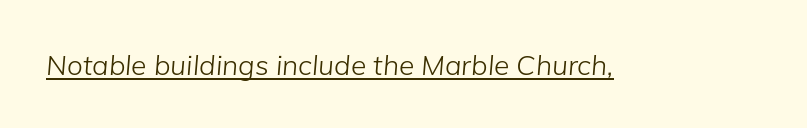
Looks like someone drew a line under every word here. Notice how the stems are inclined rather than vertical — that's the hallmark of italics. The tracking reads as untouched default to a designer's eye. Think of a printed novel: that variable character pitch is what you see here.
